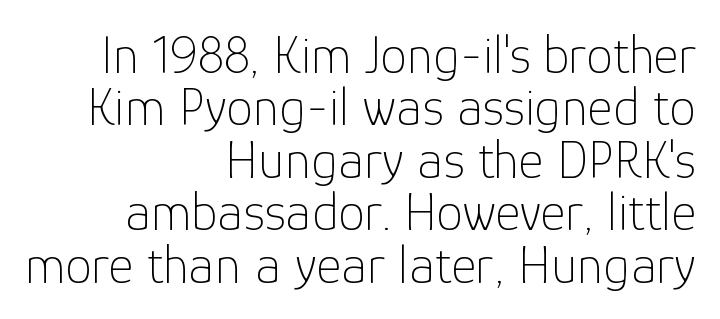
The image shows 54 px thin sans-serif type, upright; set right-aligned, tight line spacing (0.97x), normal letter spacing, not underlined; low stroke contrast and a medium x-height.
